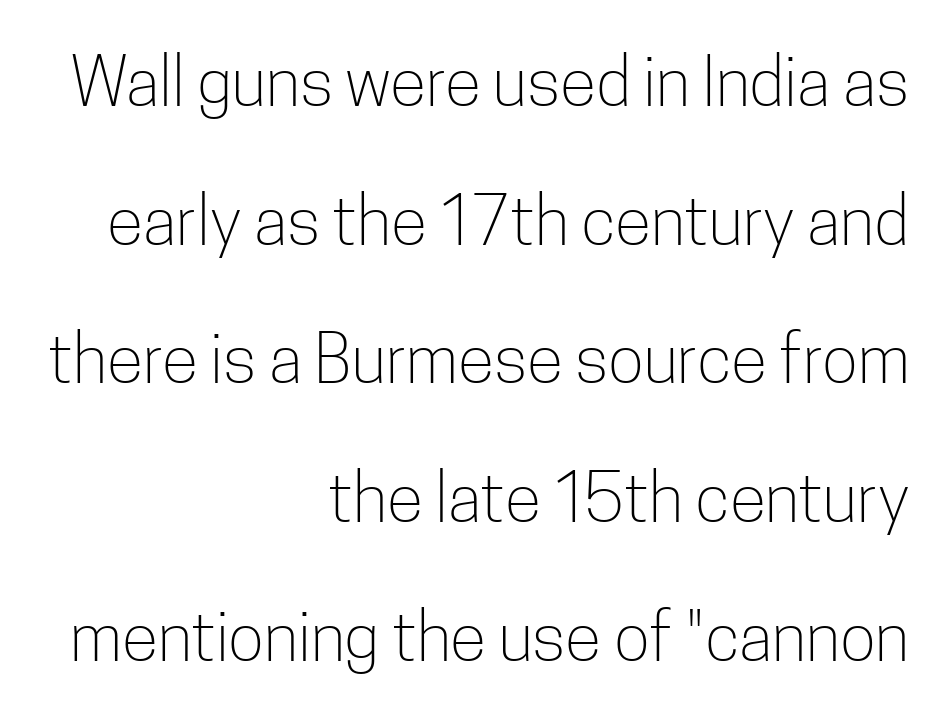
Any mark beneath the type? The region is blank. The lines in this sample share a right terminus and differ only in where they begin. The face used here is rendered with its standard letterfit. Heaviness? Minimal to ordinary, like unemphasized prose.
